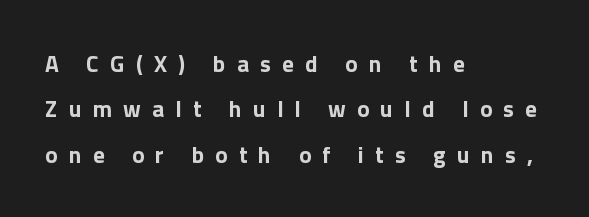
Q: Is the text bold? A: Yes.
Q: Is the text italic (slanted)? A: No, it is upright.
Q: Is the text underlined? A: No.
Q: How is the paragraph aligned? A: Left-aligned.
Q: Is the spacing between letters normal or unusually wide? A: Unusually wide.
Q: Is the spacing between lines tight, normal or loose? A: Loose.
